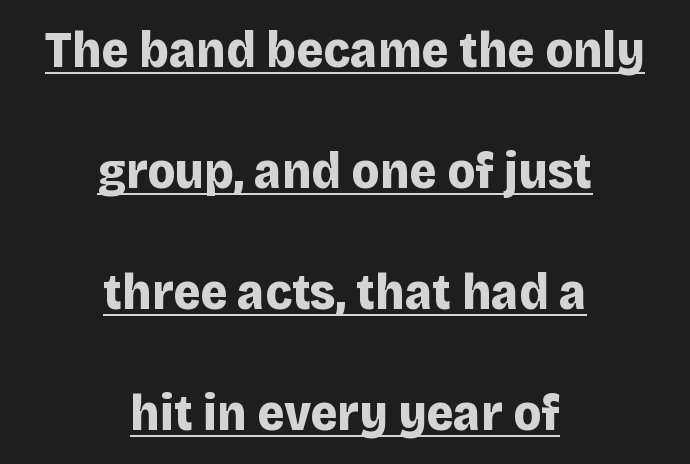
{"serif": "no", "italic": "no", "bold": "yes", "weight": "bold", "width": "normal", "stroke_contrast": "low", "x_height": "large", "monospaced": "no", "underline": "yes", "align": "center", "line_spacing": "loose", "line_spacing_ratio": 2.33, "letter_spacing": "normal", "letter_spacing_em": 0.0, "glyph_px": 52}
